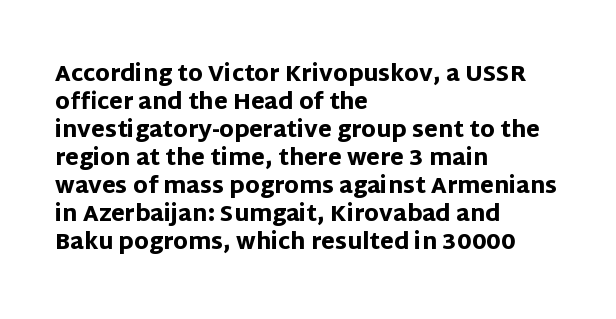
Q: Is the text bold? A: Yes.
Q: Is the text italic (slanted)? A: No, it is upright.
Q: Is the text underlined? A: No.
Q: How is the paragraph aligned? A: Left-aligned.
Q: Is the spacing between letters normal or unusually wide? A: Normal.
Q: Is the spacing between lines tight, normal or loose? A: Normal.
